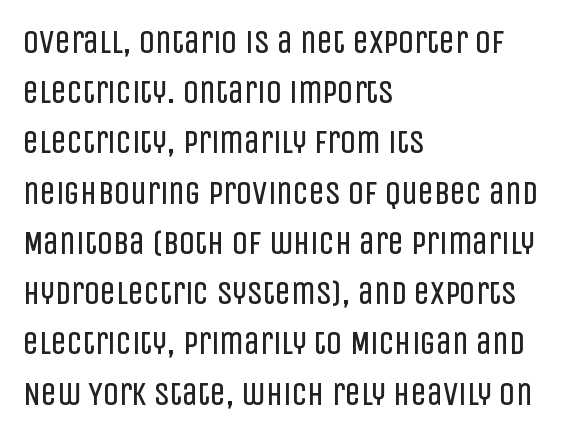
Q: Is the text bold? A: No.
Q: Is the text italic (slanted)? A: No, it is upright.
Q: Is the typeface a serif or a sans-serif typeface? A: Sans-serif.
Q: Is the text underlined? A: No.
Q: How is the paragraph aligned? A: Left-aligned.
Q: Is the spacing between letters normal or unusually wide? A: Normal.
Q: Is the spacing between lines tight, normal or loose? A: Normal.
Q: Width (condensed, normal, or wide)? A: Condensed.
Q: Stroke contrast? A: Low.
Q: x-height? A: Large.
Q: Monospaced? A: No.
